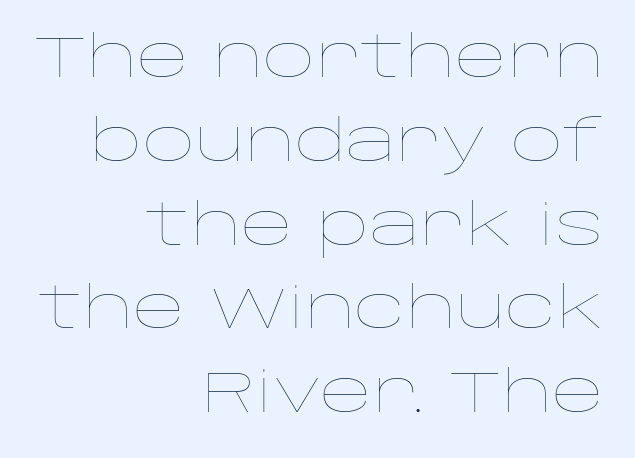
{"italic": "no", "bold": "no", "weight": "thin", "width": "wide", "stroke_contrast": "low", "x_height": "large", "monospaced": "no", "underline": "no", "align": "right", "line_spacing": "normal", "line_spacing_ratio": 1.47, "letter_spacing": "normal", "letter_spacing_em": 0.0, "glyph_px": 57}
